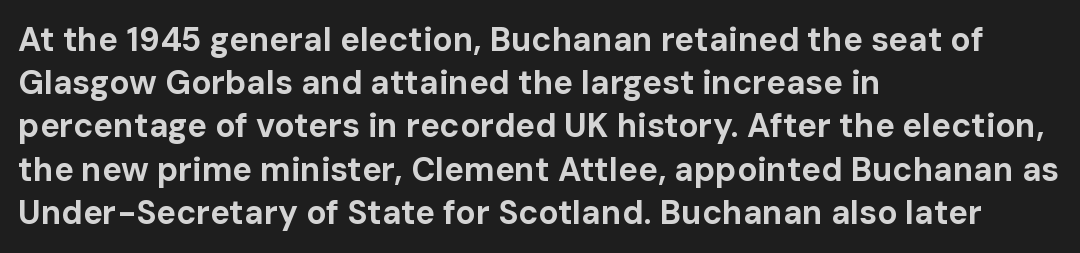
The image shows 33 px bold sans-serif type, upright; set left-aligned, normal line spacing (1.31x), normal letter spacing, not underlined; low stroke contrast and a medium x-height.
